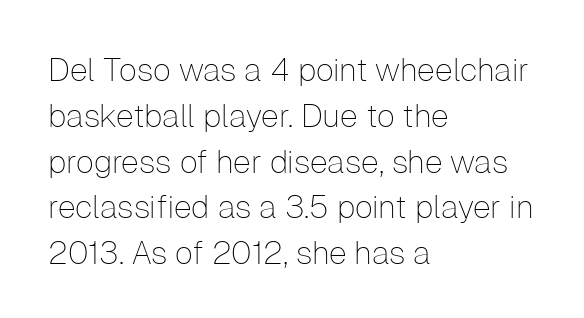
Proportional: the letters do not fall into vertical columns. The passage shown is typeset with a sans-serif family. Each stroke keeps to a modest, everyday thickness or less. Ordinary non-slanted type is in use.
